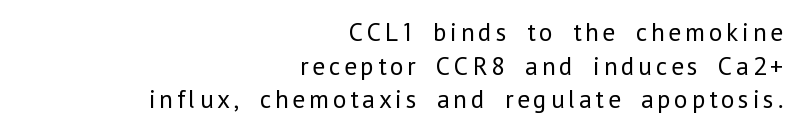
{"italic": "no", "bold": "no", "underline": "no", "align": "right", "line_spacing": "normal", "line_spacing_ratio": 1.29, "glyph_px": 26}
